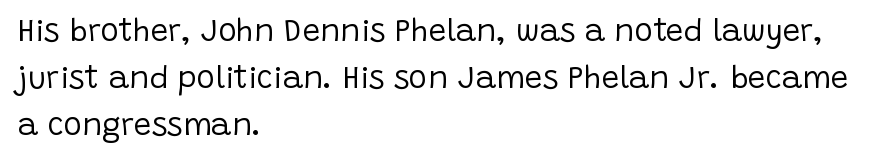
{"serif": "no", "italic": "no", "bold": "no", "weight": "regular", "width": "normal", "stroke_contrast": "low", "x_height": "large", "monospaced": "no", "underline": "no", "align": "left", "line_spacing": "normal", "line_spacing_ratio": 1.52, "letter_spacing": "normal", "letter_spacing_em": 0.0, "glyph_px": 31}
